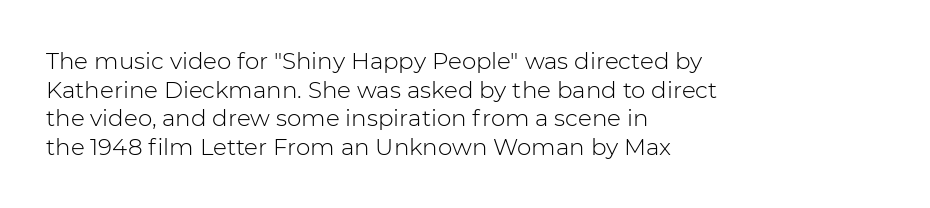
The lines sit at an ordinary, default distance from one another. The text block is weighted toward the left margin, trailing off unevenly rightward. Tracking value appears to be zero — textbook default spacing. Has an underline been added? It has not. Stroke mass is kept to a normal reading level or below.
